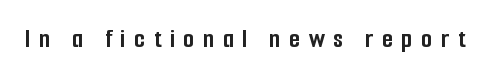
These lines were composed using upright roman letters. Stroke terminals: plain, sans-serif. A full-strength bold gives these letters their thick strokes. The tracking reads as deliberately expanded to a designer's eye.
